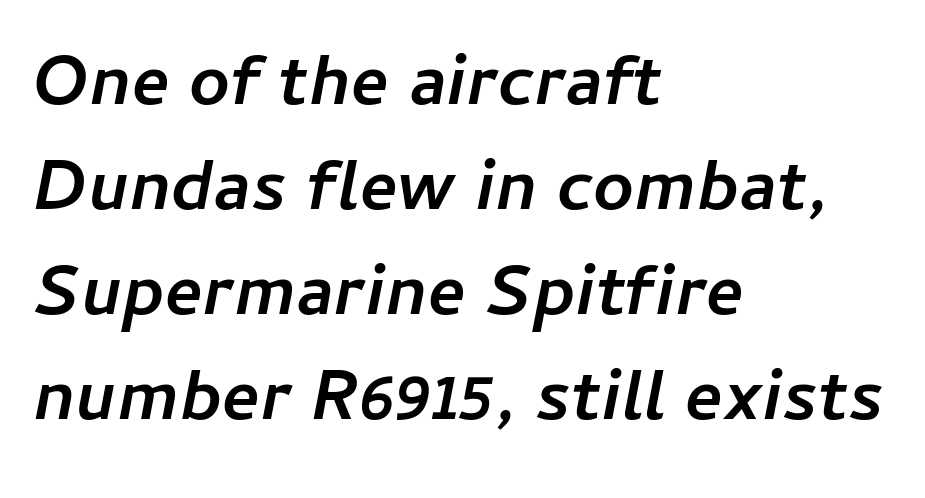
The image shows 71 px semibold type, italic (leaning right); set left-aligned, normal line spacing (1.48x), normal letter spacing, not underlined; low stroke contrast and a medium x-height.
